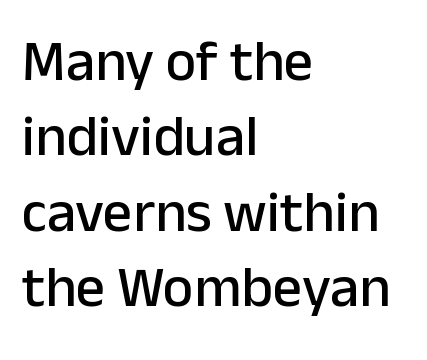
Beneath every word, the page is bare. Caption: multi-line text, flush left, ragged right. The letters advance in unequal steps, a hallmark of proportional type. Upright lettering throughout.
